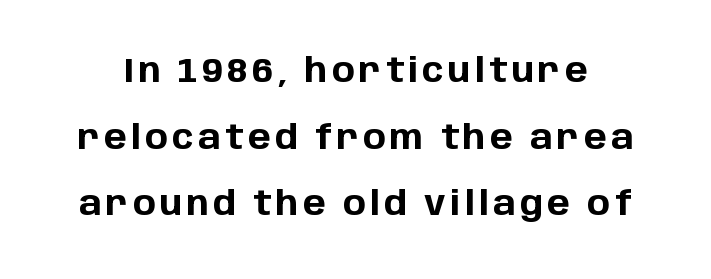
The space directly below the letters is spotless. The type family on display is of the sans-serif kind. The line-height multiplier appears high, well above default. The font is running at its bold setting.
